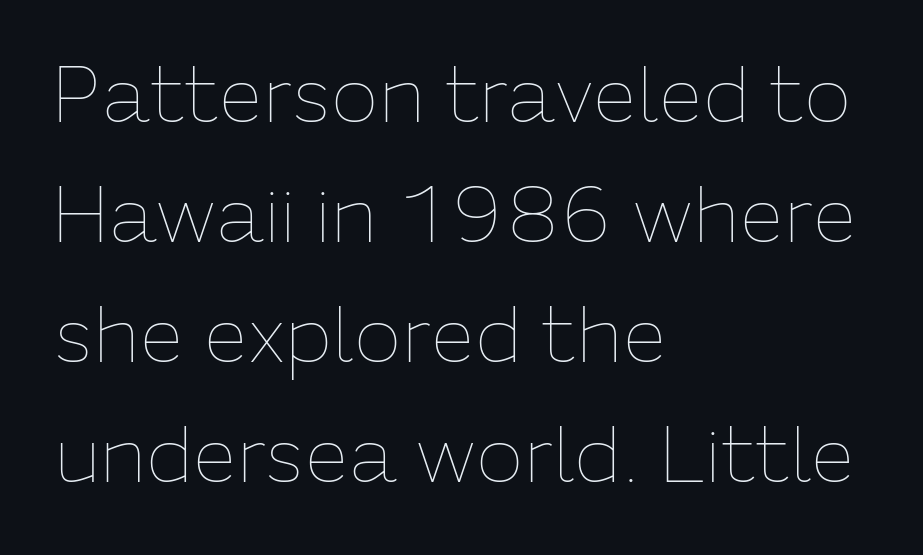
Only glyphs here, with clear space below each row. Interline gaps are of average width in this sample. Here the glyphs are tracked normally, forming tight word shapes. The rendering uses natural spacing where letterforms have individual widths. The lines are quadded left. The typeface has the unassuming heft of standard copy or less.
